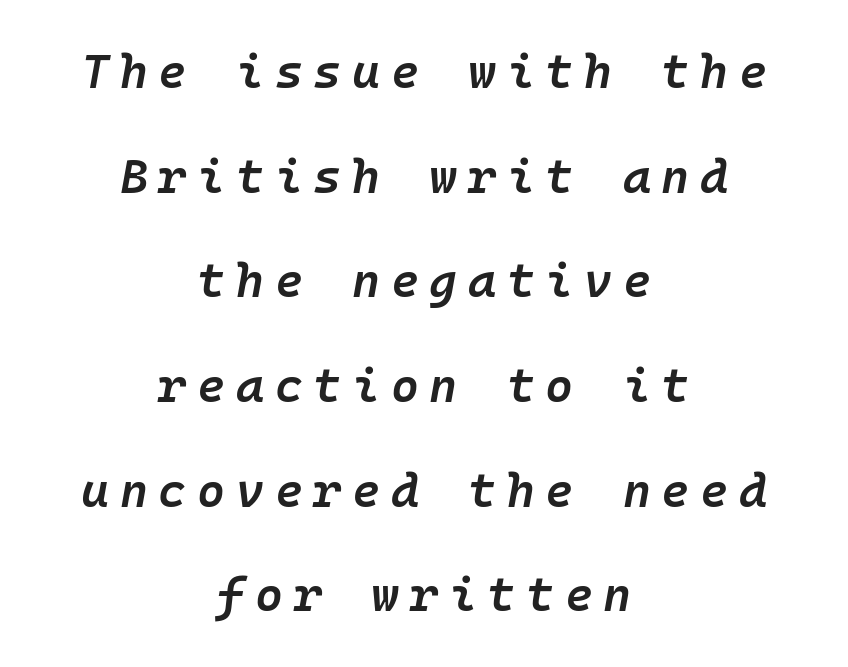
The image shows 48 px semibold type, italic (leaning right), monospaced; set centered, loose line spacing (2.18x), unusually wide letter spacing (+0.22 em), not underlined; low stroke contrast and a medium x-height.
